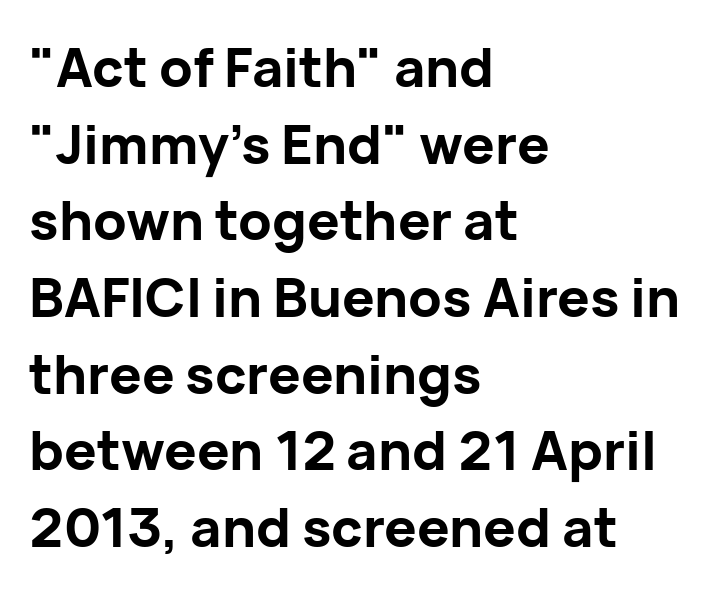
The text block is weighted toward the left margin, trailing off unevenly rightward. If you drew a line through each stem, it would be perfectly vertical. Is the letter spacing exaggerated? No — it looks like the ordinary default. Vertical spacing — default. Heft: maximum for text — a bold.
